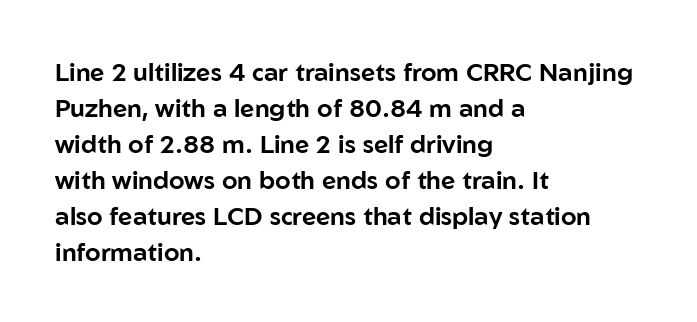
{"italic": "no", "underline": "no", "align": "left", "line_spacing": "normal", "line_spacing_ratio": 1.44, "letter_spacing": "normal", "letter_spacing_em": 0.0, "glyph_px": 25}
